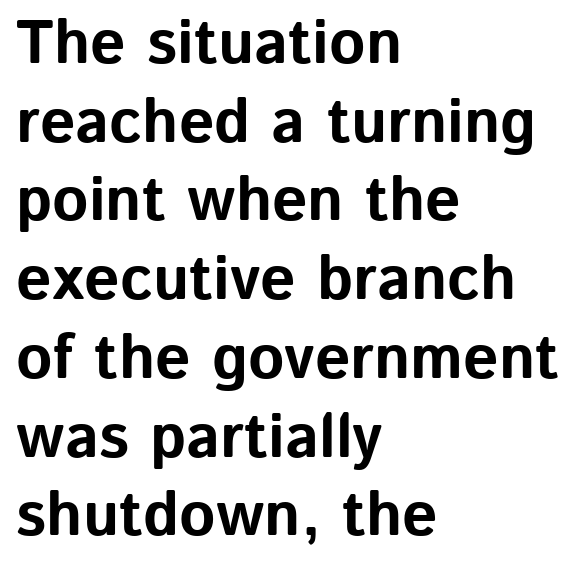
Q: Is the text bold? A: Yes.
Q: Is the text italic (slanted)? A: No, it is upright.
Q: Is the typeface a serif or a sans-serif typeface? A: Sans-serif.
Q: Is the text underlined? A: No.
Q: How is the paragraph aligned? A: Left-aligned.
Q: Is the spacing between letters normal or unusually wide? A: Normal.
Q: Is the spacing between lines tight, normal or loose? A: Normal.
Q: Width (condensed, normal, or wide)? A: Normal.
Q: Stroke contrast? A: Low.
Q: x-height? A: Medium.
Q: Monospaced? A: No.
